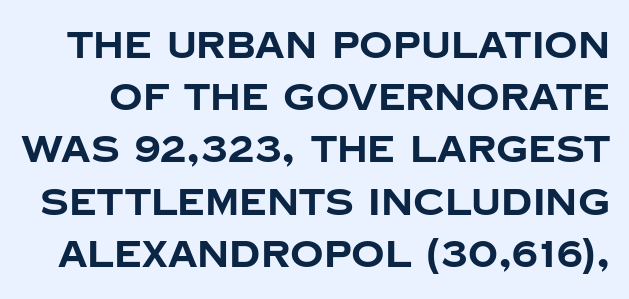
Q: Is the text bold? A: Yes.
Q: Is the text italic (slanted)? A: No, it is upright.
Q: Is the typeface a serif or a sans-serif typeface? A: Sans-serif.
Q: Is the text underlined? A: No.
Q: Is the spacing between letters normal or unusually wide? A: Normal.
Q: Is the spacing between lines tight, normal or loose? A: Normal.
Q: Width (condensed, normal, or wide)? A: Normal.
Q: Stroke contrast? A: Low.
Q: x-height? A: Large.
Q: Monospaced? A: No.
